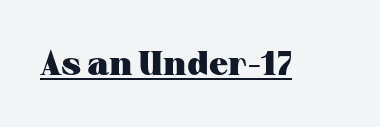
{"serif": "yes", "italic": "no", "bold": "yes", "weight": "heavy", "width": "wide", "stroke_contrast": "medium", "x_height": "medium", "monospaced": "no", "underline": "yes", "letter_spacing": "normal", "letter_spacing_em": 0.0, "glyph_px": 34}
